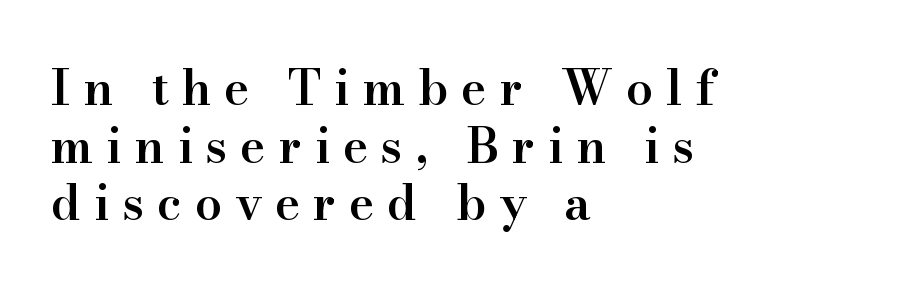
{"serif": "yes", "italic": "no", "bold": "semi", "weight": "semibold", "width": "normal", "stroke_contrast": "high", "x_height": "small", "monospaced": "no", "underline": "no", "align": "left", "line_spacing_ratio": 1.2, "letter_spacing": "wide", "letter_spacing_em": 0.27, "glyph_px": 48}
